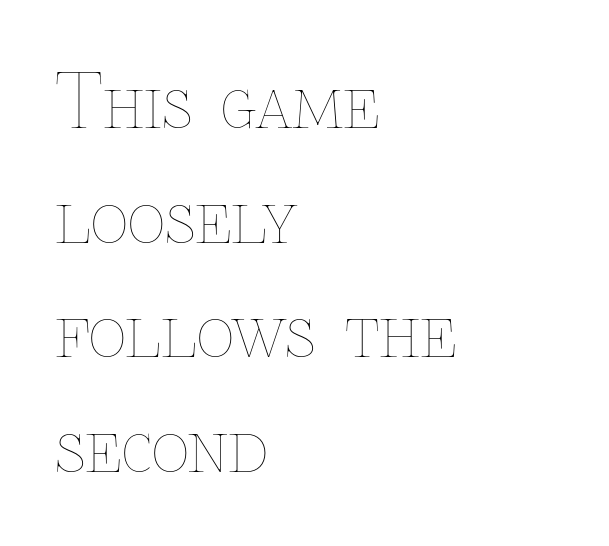
{"italic": "no", "bold": "no", "weight": "thin", "width": "normal", "stroke_contrast": "low", "x_height": "medium", "monospaced": "no", "underline": "no", "align": "left", "line_spacing": "normal", "line_spacing_ratio": 1.57, "letter_spacing": "normal", "letter_spacing_em": 0.0, "glyph_px": 73}
